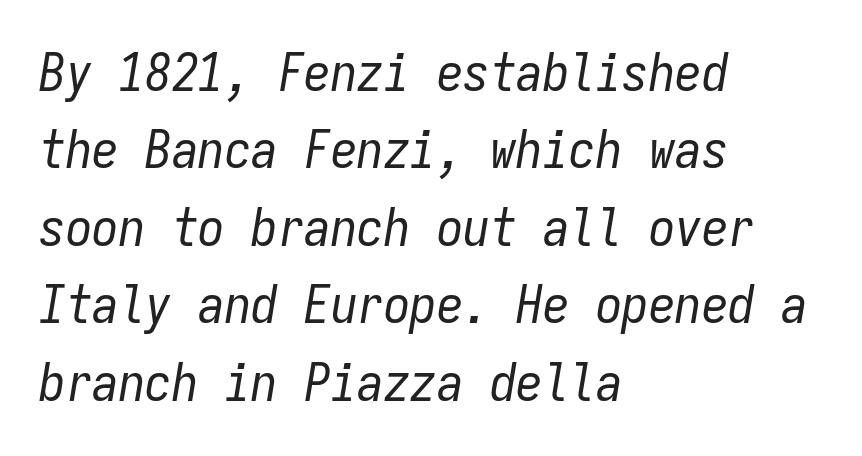
Q: Is the text bold? A: No.
Q: Is the text italic (slanted)? A: Yes, it leans right by about 9 degrees.
Q: Is the text underlined? A: No.
Q: How is the paragraph aligned? A: Left-aligned.
Q: Is the spacing between letters normal or unusually wide? A: Normal.
Q: Is the spacing between lines tight, normal or loose? A: Normal.
Q: Width (condensed, normal, or wide)? A: Condensed.
Q: Stroke contrast? A: Low.
Q: x-height? A: Medium.
Q: Monospaced? A: Yes.
